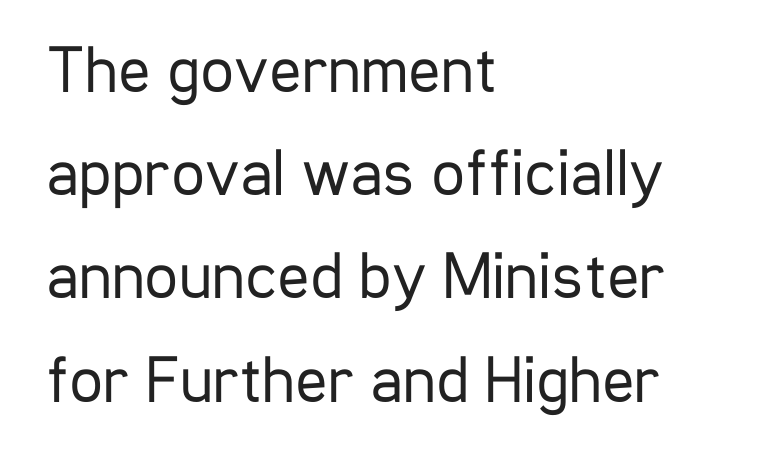
Successive baselines arrive at the customary interval. What kind of face is this? One without serifs — a sans. The line texture is even and compact thanks to regular tracking. Each letter keeps its own natural width here, so spacing adapts to shape. The letterforms sit at book weight or below.
